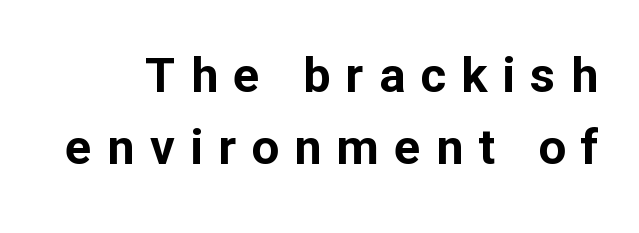
{"serif": "no", "italic": "no", "bold": "yes", "weight": "bold", "width": "normal", "stroke_contrast": "low", "x_height": "medium", "monospaced": "no", "underline": "no", "line_spacing": "normal", "line_spacing_ratio": 1.47, "letter_spacing": "wide", "letter_spacing_em": 0.31, "glyph_px": 49}
